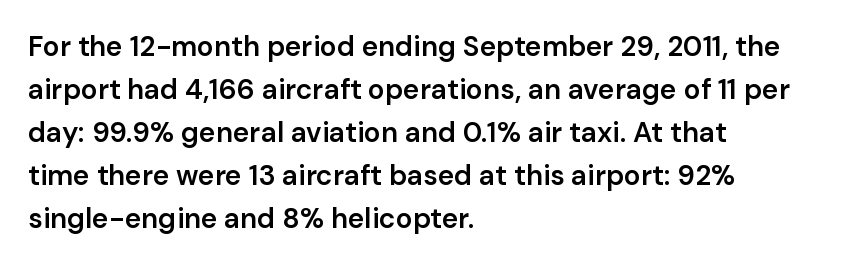
{"serif": "no", "italic": "no", "bold": "semi", "weight": "semibold", "width": "normal", "stroke_contrast": "low", "x_height": "medium", "monospaced": "no", "underline": "no", "align": "left", "line_spacing": "normal", "line_spacing_ratio": 1.54, "letter_spacing": "normal", "letter_spacing_em": 0.0, "glyph_px": 28}
